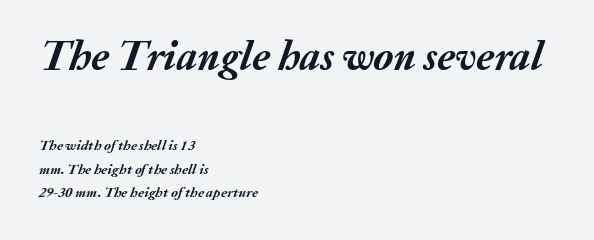
Q: Is the text bold? A: Yes.
Q: Is the text italic (slanted)? A: Yes, it leans right by about 20 degrees.
Q: Is the text underlined? A: No.
Q: How is the paragraph aligned? A: Left-aligned.
Q: Is the spacing between letters normal or unusually wide? A: Normal.
Q: Is the spacing between lines tight, normal or loose? A: Normal.
Q: Which block of text is set in a larger size, the first (top) or the second (bottom)? A: The first (top) one.
Q: Width (condensed, normal, or wide)? A: Normal.
Q: Stroke contrast? A: Medium.
Q: x-height? A: Medium.
Q: Monospaced? A: No.
